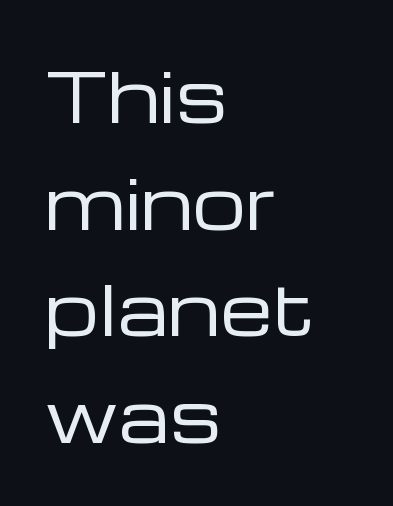
The image shows 67 px regular-weight, wide sans-serif type, upright; set left-aligned, normal line spacing (1.59x), normal letter spacing, not underlined; low stroke contrast and a medium x-height.
